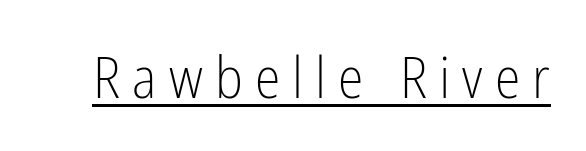
The image shows 58 px light, condensed sans-serif type, upright; set unusually wide letter spacing (+0.21 em), underlined; low stroke contrast and a medium x-height.
